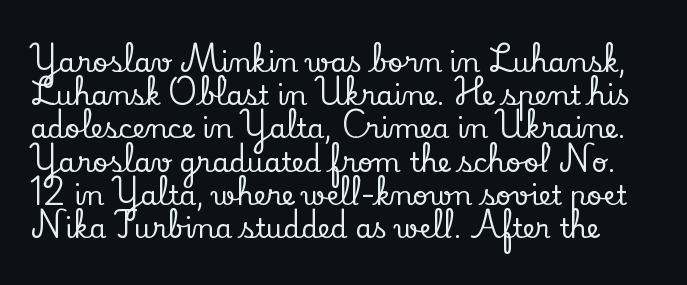
Designer's note — italics off, roman on. Anything drawn beneath the words? Only blank space. This rendering leaves character spacing at its baseline value.
